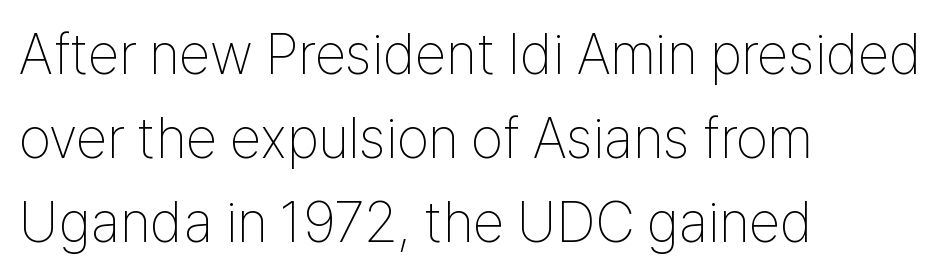
Any mark beneath the type? The region is blank. Observe the absence of serifs on each vertical stroke in this sample. Tracking value appears to be zero — textbook default spacing. Proportional: the letters do not fall into vertical columns. This is not heavy type; no bold has been used. Italic? Not at all — the glyphs are vertical.
